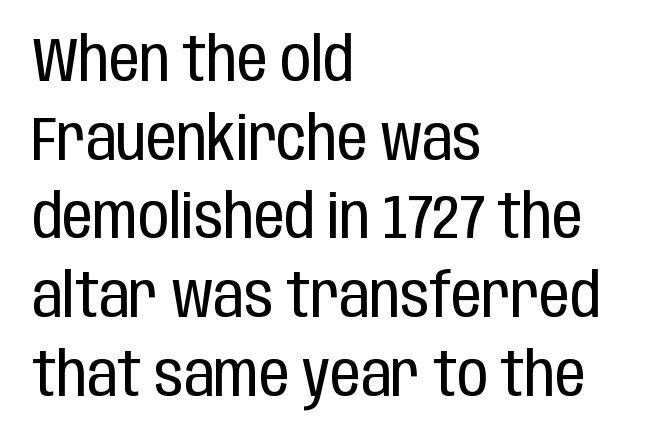
Q: Is the text bold? A: No.
Q: Is the text italic (slanted)? A: No, it is upright.
Q: Is the typeface a serif or a sans-serif typeface? A: Sans-serif.
Q: Is the text underlined? A: No.
Q: How is the paragraph aligned? A: Left-aligned.
Q: Is the spacing between letters normal or unusually wide? A: Normal.
Q: Is the spacing between lines tight, normal or loose? A: Normal.
Q: Width (condensed, normal, or wide)? A: Condensed.
Q: Stroke contrast? A: Low.
Q: x-height? A: Large.
Q: Monospaced? A: No.
